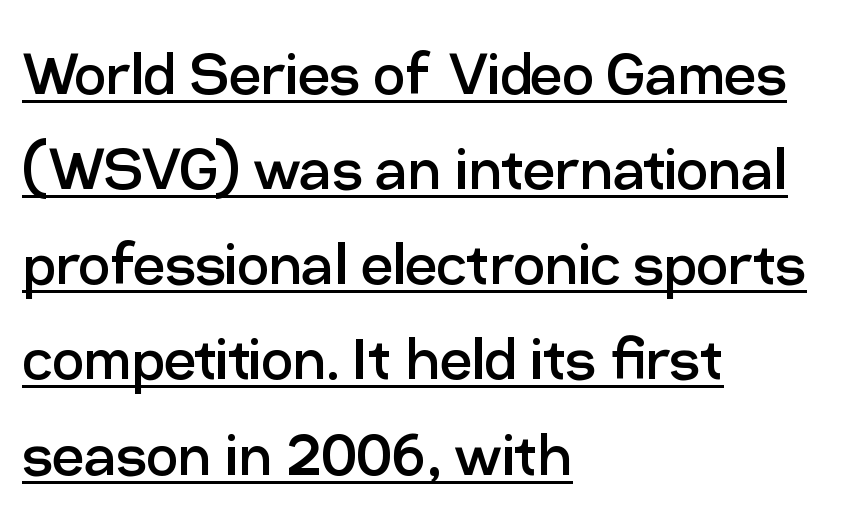
{"serif": "no", "italic": "no", "bold": "no", "weight": "regular", "width": "normal", "stroke_contrast": "low", "x_height": "medium", "monospaced": "no", "underline": "yes", "align": "left", "line_spacing": "normal", "line_spacing_ratio": 1.34, "letter_spacing": "normal", "letter_spacing_em": 0.0, "glyph_px": 71}
